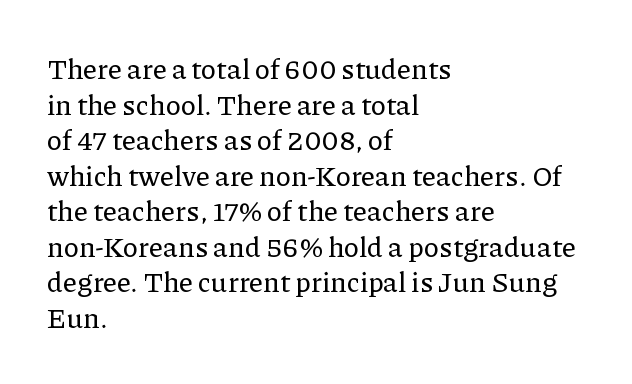
The image shows 28 px serif type, upright; set left-aligned, normal line spacing (1.27x), normal letter spacing, not underlined; low stroke contrast and a medium x-height.
